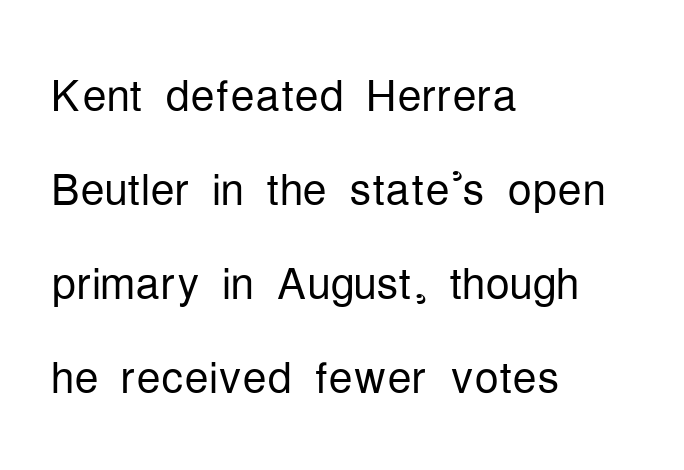
{"serif": "no", "italic": "no", "bold": "no", "weight": "light", "width": "condensed", "stroke_contrast": "low", "x_height": "medium", "monospaced": "no", "underline": "no", "align": "left", "line_spacing": "normal", "line_spacing_ratio": 1.54, "letter_spacing": "normal", "letter_spacing_em": 0.0, "glyph_px": 61}
